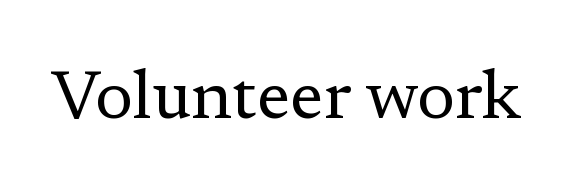
{"serif": "yes", "italic": "no", "bold": "no", "weight": "regular", "width": "normal", "stroke_contrast": "low", "x_height": "medium", "monospaced": "no", "underline": "no", "letter_spacing": "normal", "letter_spacing_em": 0.0, "glyph_px": 69}
